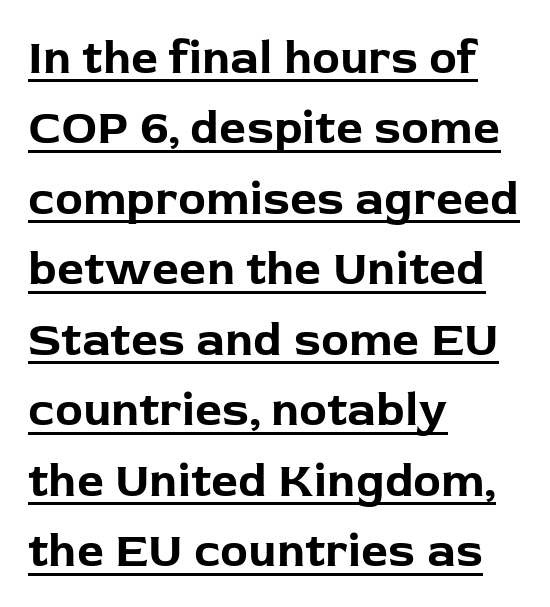
The image shows 47 px bold sans-serif type, upright; set left-aligned, normal line spacing (1.5x), normal letter spacing, underlined; low stroke contrast and a medium x-height.
